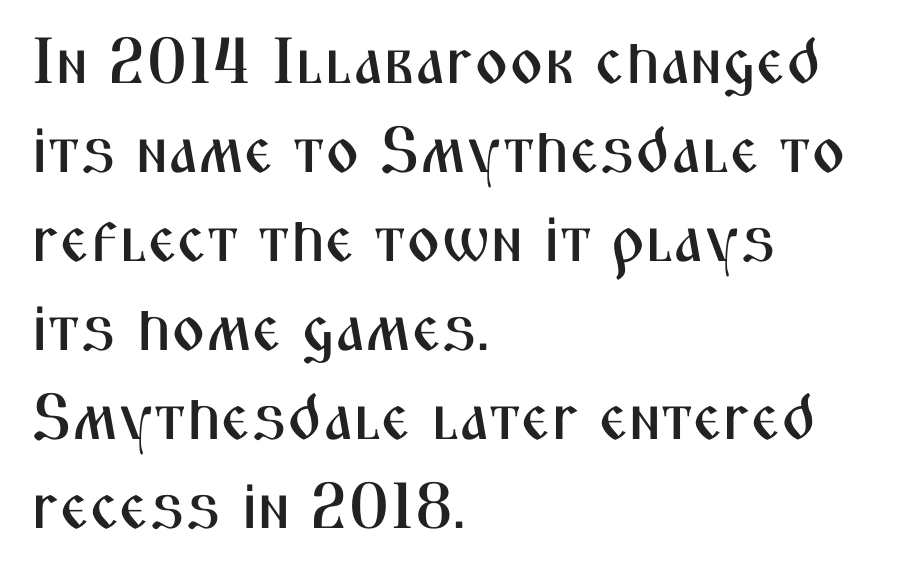
Q: Is the text italic (slanted)? A: No, it is upright.
Q: Is the typeface a serif or a sans-serif typeface? A: Sans-serif.
Q: Is the text underlined? A: No.
Q: How is the paragraph aligned? A: Left-aligned.
Q: Is the spacing between letters normal or unusually wide? A: Normal.
Q: Is the spacing between lines tight, normal or loose? A: Normal.
Q: Width (condensed, normal, or wide)? A: Condensed.
Q: Stroke contrast? A: Medium.
Q: x-height? A: Medium.
Q: Monospaced? A: No.
